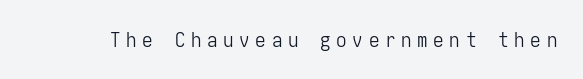
The image shows 21 px text type, upright; set unusually wide letter spacing (+0.27 em), not underlined.
